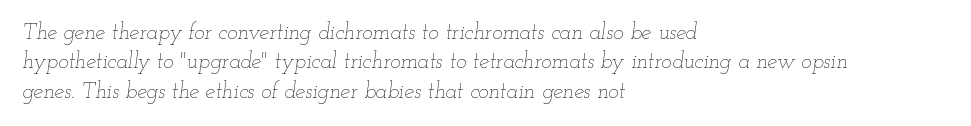
In terms of letterspacing, this is plain default setting. Leading matches the norm, producing a regular column. The words here are not underlined. When letters slant like this, we call the style italic.
